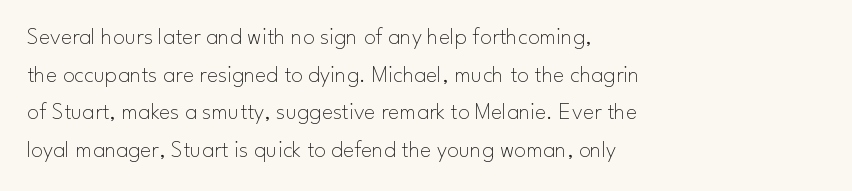
{"italic": "no", "bold": "no", "underline": "no", "align": "left", "line_spacing": "normal", "line_spacing_ratio": 1.57, "letter_spacing": "normal", "letter_spacing_em": 0.0, "glyph_px": 24}
